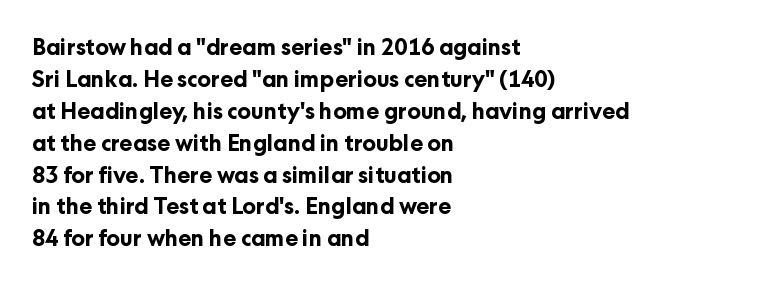
Students, observe: this is what conventionally led text looks like. Ascenders rise straight up at ninety degrees. Pretty heavy lettering here — definitely bold. The words here are not underlined.
